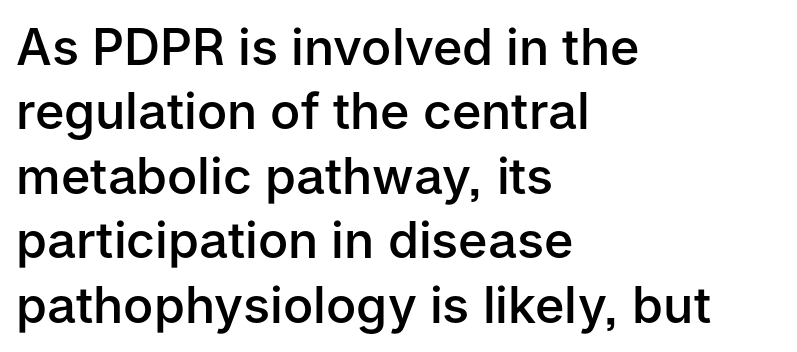
{"serif": "no", "italic": "no", "bold": "semi", "weight": "semibold", "width": "normal", "stroke_contrast": "low", "x_height": "medium", "monospaced": "no", "underline": "no", "align": "left", "line_spacing": "normal", "line_spacing_ratio": 1.29, "letter_spacing": "normal", "letter_spacing_em": 0.0, "glyph_px": 50}
